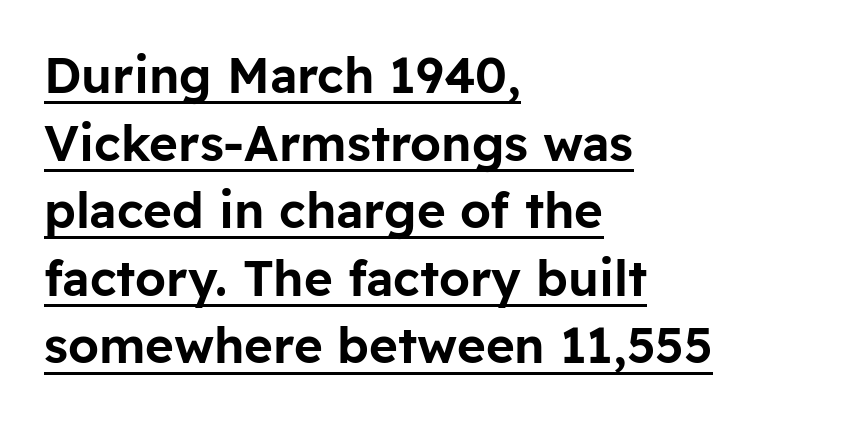
Designer's note — italics off, roman on. In CSS terms this would be text-align: left. Leading: standard. Typographically, this falls in the sans-serif category.
